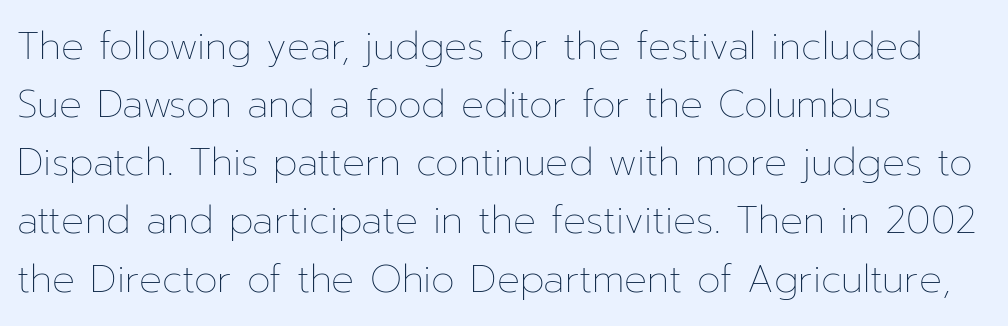
The image shows 38 px thin type, upright; set left-aligned, normal line spacing (1.53x), normal letter spacing, not underlined; low stroke contrast and a medium x-height.
